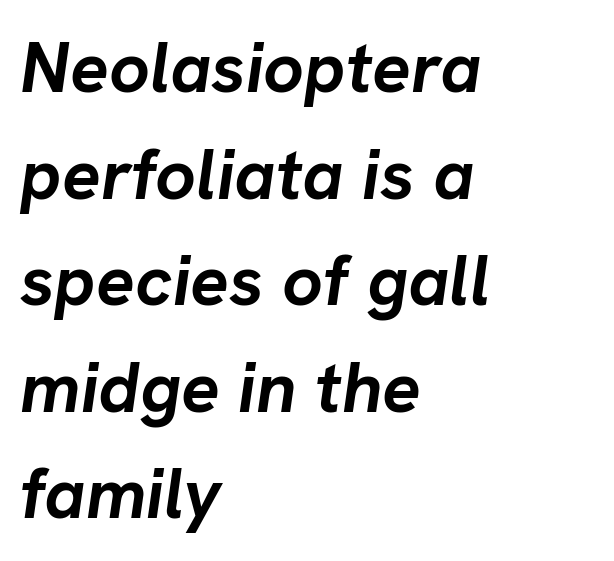
Q: Is the text bold? A: Yes.
Q: Is the text italic (slanted)? A: Yes, it leans right by about 8 degrees.
Q: Is the text underlined? A: No.
Q: How is the paragraph aligned? A: Left-aligned.
Q: Is the spacing between letters normal or unusually wide? A: Normal.
Q: Is the spacing between lines tight, normal or loose? A: Normal.
Q: Width (condensed, normal, or wide)? A: Normal.
Q: Stroke contrast? A: Low.
Q: x-height? A: Medium.
Q: Monospaced? A: No.
